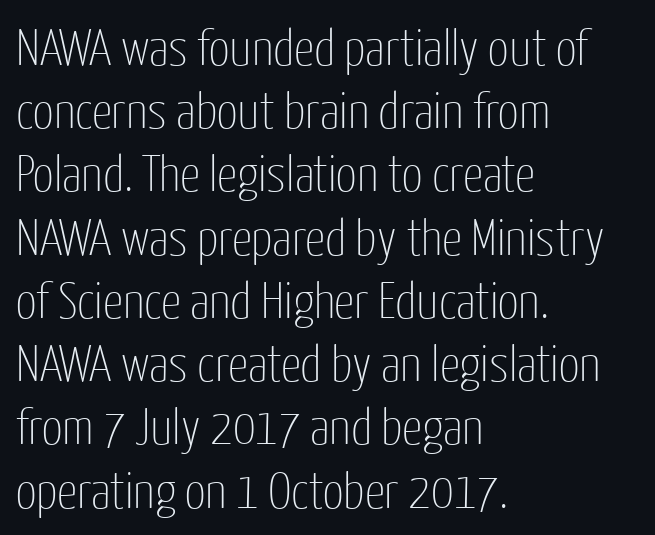
Compared with a typical body face, this is equally light or lighter still. Posture: upright roman. Nope, no serifs anywhere on these letters. Glance below the letters and you will spot only blank space.
